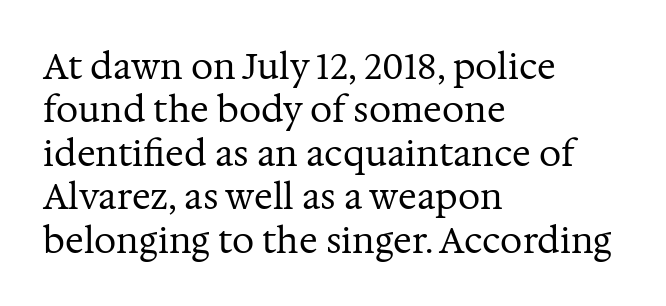
The image shows 35 px regular-weight serif type, upright; set left-aligned, line spacing 1.24x, normal letter spacing, not underlined; medium stroke contrast and a medium x-height.
